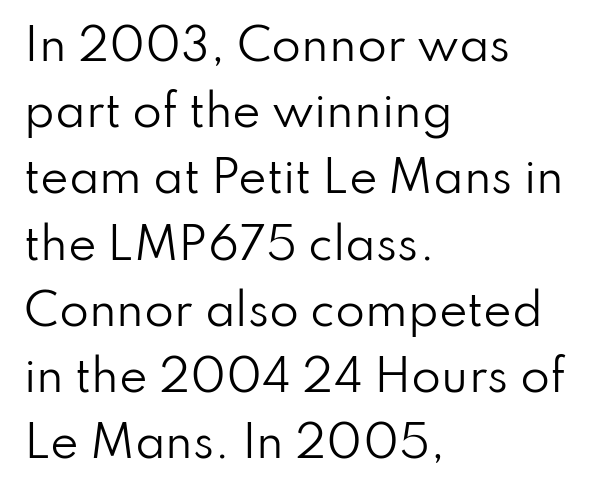
Q: Is the text bold? A: No.
Q: Is the text italic (slanted)? A: No, it is upright.
Q: Is the typeface a serif or a sans-serif typeface? A: Sans-serif.
Q: Is the text underlined? A: No.
Q: How is the paragraph aligned? A: Left-aligned.
Q: Is the spacing between letters normal or unusually wide? A: Normal.
Q: Is the spacing between lines tight, normal or loose? A: Normal.
Q: Width (condensed, normal, or wide)? A: Normal.
Q: Stroke contrast? A: Low.
Q: x-height? A: Small.
Q: Monospaced? A: No.
